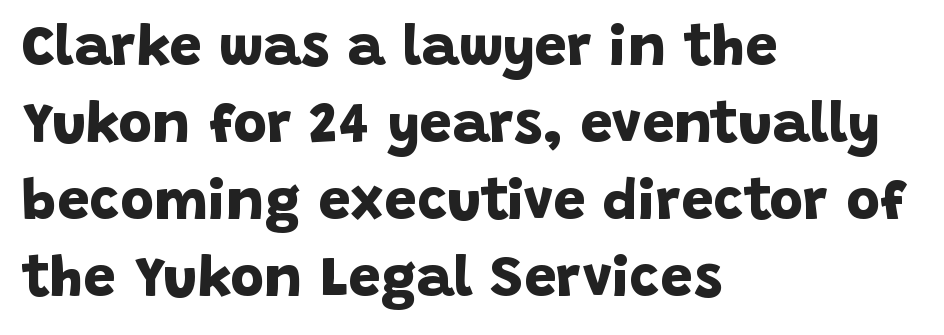
Between one letter and the next there's only the usual sliver of space. Lines of text with bare space underneath. Chunky letters — that's bold for sure. Leftover space on each line is placed entirely after the last word. The face used here is proportionally spaced, like ordinary book or web type. To sum up the face: it is a sans, with no serifs.
